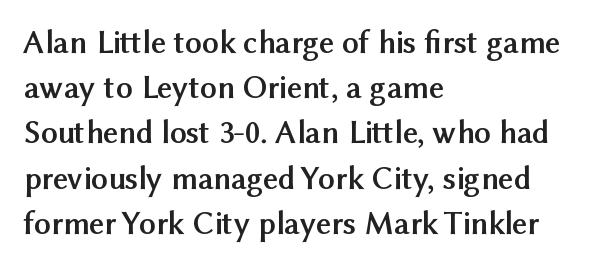
Quick note: underline off. The line-height multiplier appears to be the usual default. Notice how the passage keeps a crisp vertical edge on the left only. Is the letter spacing exaggerated? No — it looks like the ordinary default. Character widths vary here, with narrow letters taking less room than wide ones. Serif or sans? Sans — the stroke terminals are bare.
